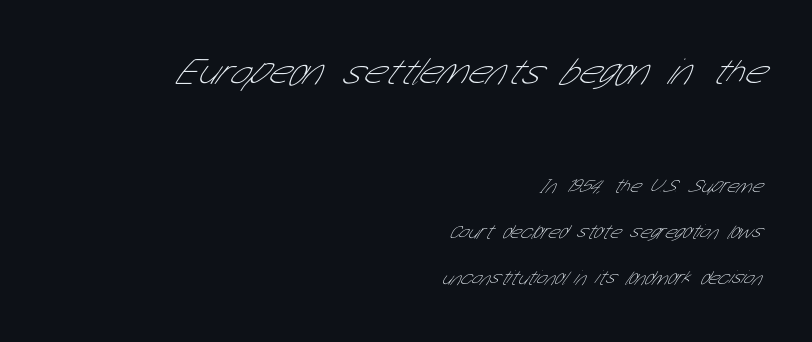
The cut favours lightness, reaching ordinary text weight at its darkest. The block of text is sparse from top to bottom, with ample space between rows. Check the space under the baseline: it is left empty. The lines are quadded right. Do the characters align in a grid? No, the font is proportional.
